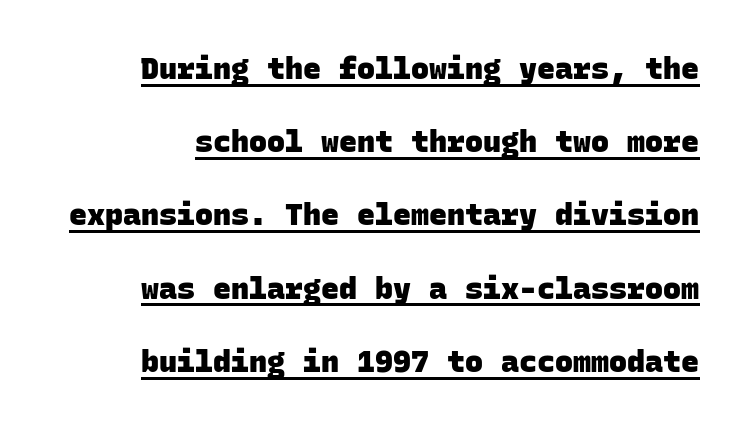
{"serif": "no", "bold": "yes", "weight": "heavy", "width": "normal", "stroke_contrast": "low", "x_height": "large", "monospaced": "yes", "underline": "yes", "line_spacing": "loose", "line_spacing_ratio": 2.44, "letter_spacing": "normal", "letter_spacing_em": 0.0, "glyph_px": 30}
